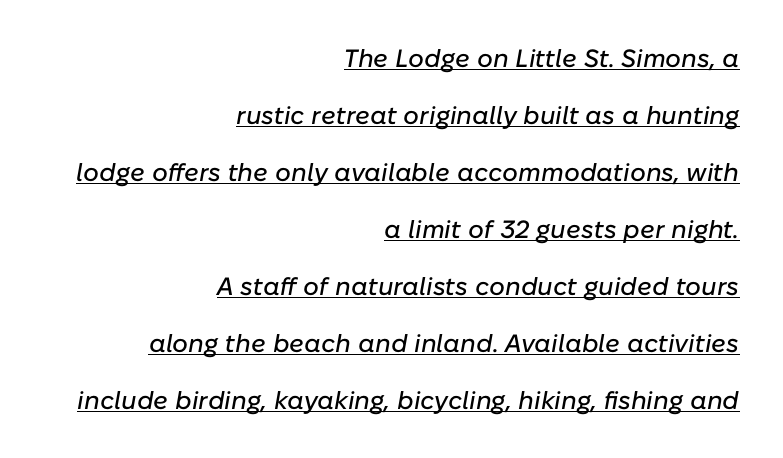
The gaps between neighbouring characters are ordinary and unremarkable. Emphasis-style slanted type is in use. Each new line begins a long way beneath the previous one. Honestly, the underline is the first thing you notice here. Short and long lines alike share a common ending point at right.
